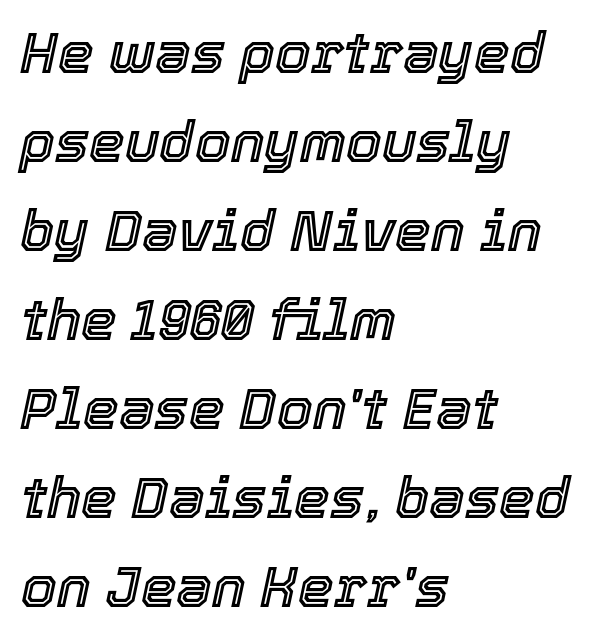
Line starts are locked; line ends wander. Character widths vary here, with narrow letters taking less room than wide ones. Letter spacing: default. The passage shown is not underscored anywhere.
